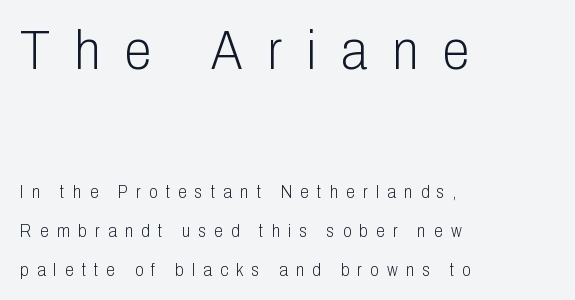
Nothing heavy about these letters — not bold at all. Typeset ragged right — the left edge is the straight one. Each letter keeps its own natural width here, so spacing adapts to shape. A sans-serif font was chosen for this passage. Posture: straight, roman, zero tilt.
